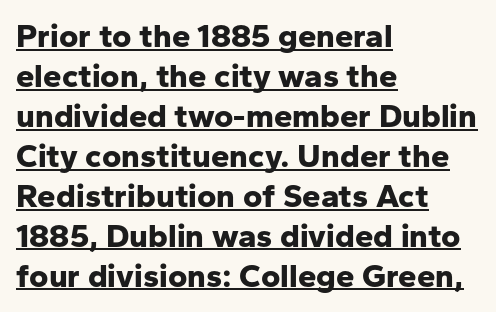
{"serif": "no", "italic": "no", "bold": "yes", "weight": "bold", "width": "normal", "stroke_contrast": "low", "x_height": "medium", "monospaced": "no", "underline": "yes", "align": "left", "line_spacing_ratio": 1.21, "letter_spacing": "normal", "letter_spacing_em": 0.0, "glyph_px": 33}
